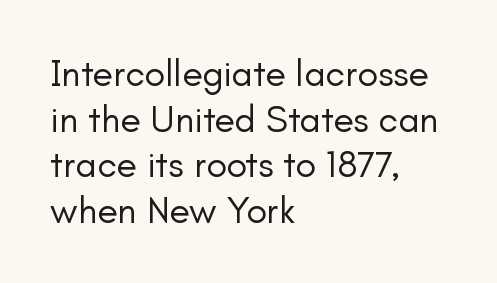
Q: Is the text bold? A: No.
Q: Is the text italic (slanted)? A: No, it is upright.
Q: Is the typeface a serif or a sans-serif typeface? A: Sans-serif.
Q: Is the text underlined? A: No.
Q: How is the paragraph aligned? A: Left-aligned.
Q: Is the spacing between letters normal or unusually wide? A: Normal.
Q: Width (condensed, normal, or wide)? A: Normal.
Q: Stroke contrast? A: Low.
Q: x-height? A: Small.
Q: Monospaced? A: No.
